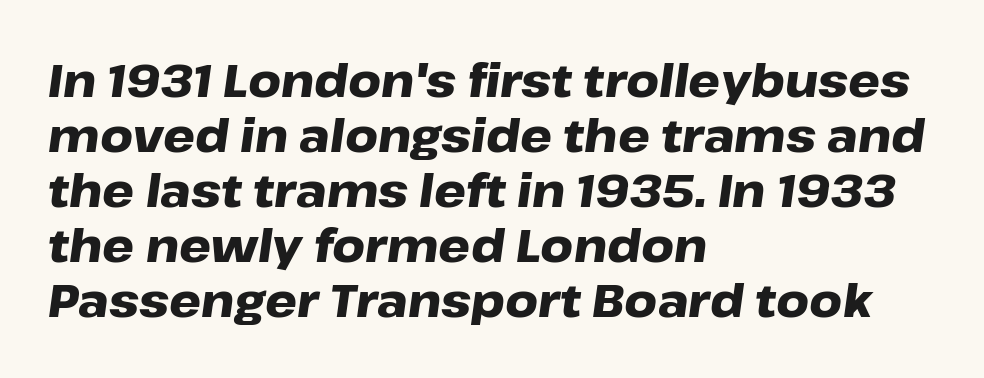
The image shows 45 px heavy, wide type, italic (leaning right); set left-aligned, line spacing 1.22x, normal letter spacing, not underlined; low stroke contrast and a medium x-height.
